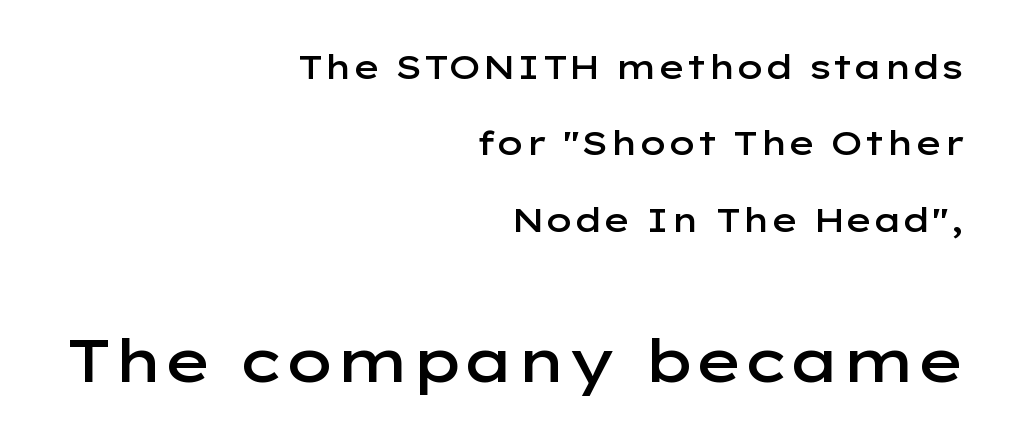
A student would call this right alignment; a typographer would say flush right, rag left. Here the designer chose a conventional face with non-uniform glyph widths. Each word holds together tightly as a unit, with standard inter-letter gaps. Rule under the text: the space is simply empty. You can tell from the bare stems that sans-serif type was used.
